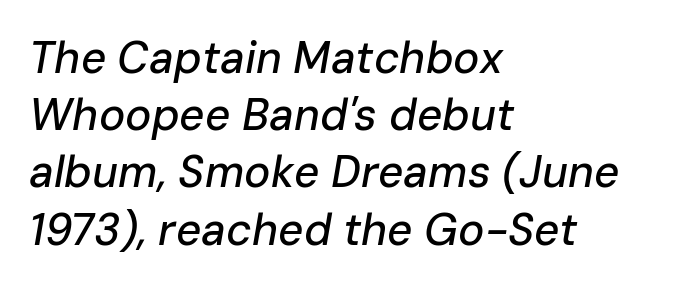
Only glyphs here, with clear space below each row. The face used here is proportionally spaced, like ordinary book or web type. The vertical gap from one line to the next is medium. The face used here is rendered with its standard letterfit. An italicized treatment has been applied to the whole sample. If you drew a ruler down the left edge, every line would touch it.
